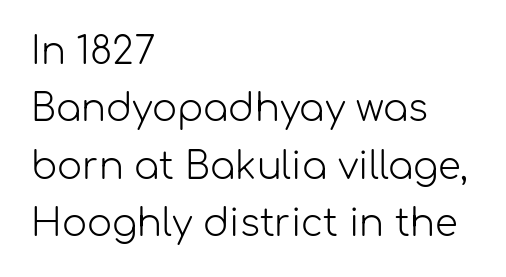
Descenders are the only things crossing below the line. Unlike a traditional serif, this face leaves its strokes unadorned. Every row of glyphs begins at an identical x-position on the left. The face used here is proportionally spaced, like ordinary book or web type.
